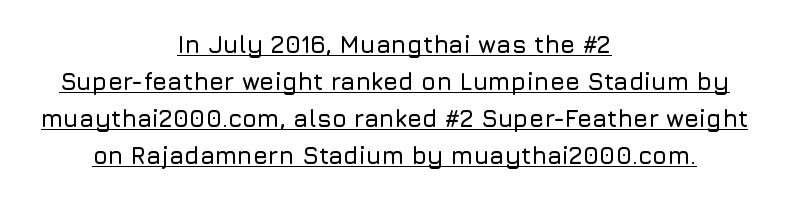
{"italic": "no", "underline": "yes", "align": "center", "line_spacing": "normal", "line_spacing_ratio": 1.54, "letter_spacing": "normal", "letter_spacing_em": 0.0, "glyph_px": 24}
